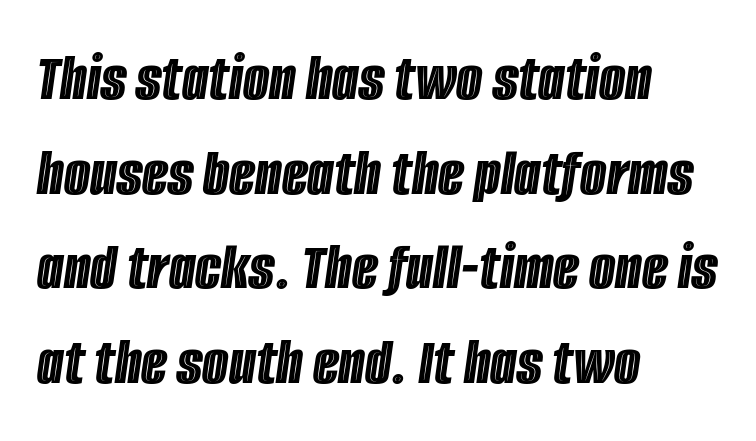
Q: Is the text italic (slanted)? A: Yes, it leans right by about 8 degrees.
Q: Is the text underlined? A: No.
Q: How is the paragraph aligned? A: Left-aligned.
Q: Is the spacing between letters normal or unusually wide? A: Normal.
Q: Is the spacing between lines tight, normal or loose? A: Normal.
Q: Width (condensed, normal, or wide)? A: Condensed.
Q: x-height? A: Large.
Q: Monospaced? A: No.
